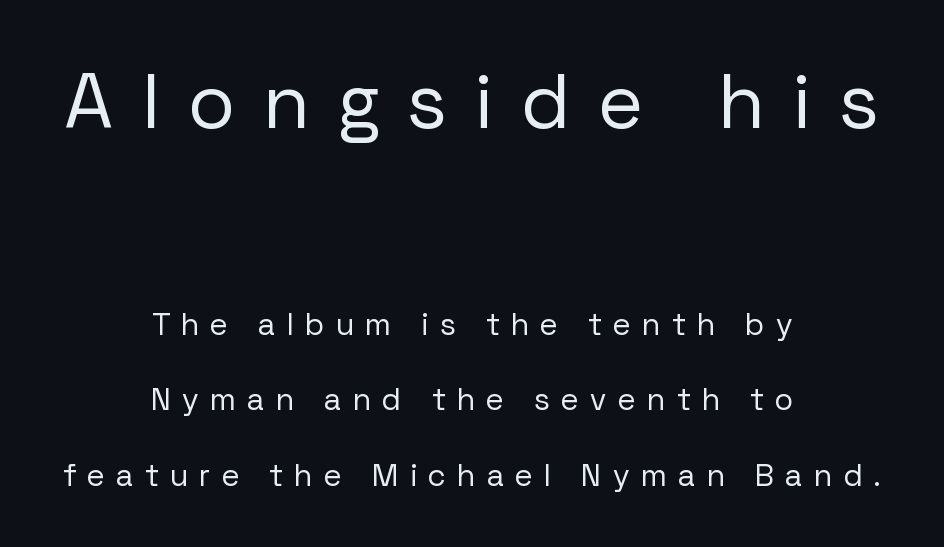
These lines are rendered in a variable-pitch font. Check the space under the baseline: it is left empty. Quick note: not italic, upright. Baseline-to-baseline distance is far greater than the letter height. If you folded the block vertically in half, each line would mirror itself in length.
